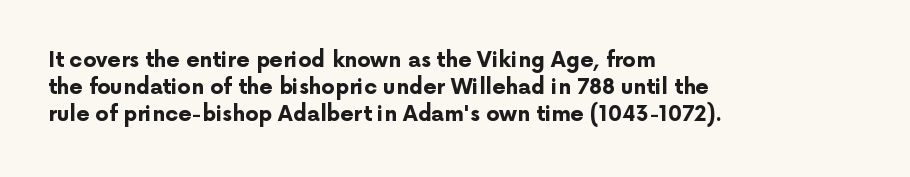
Q: Is the text bold? A: Yes.
Q: Is the text italic (slanted)? A: No, it is upright.
Q: Is the text underlined? A: No.
Q: How is the paragraph aligned? A: Left-aligned.
Q: Is the spacing between letters normal or unusually wide? A: Normal.
Q: Is the spacing between lines tight, normal or loose? A: Normal.
